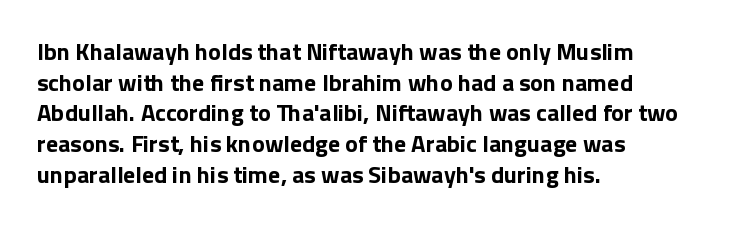
Q: Is the text bold? A: Yes.
Q: Is the text italic (slanted)? A: No, it is upright.
Q: Is the text underlined? A: No.
Q: How is the paragraph aligned? A: Left-aligned.
Q: Is the spacing between letters normal or unusually wide? A: Normal.
Q: Is the spacing between lines tight, normal or loose? A: Normal.
